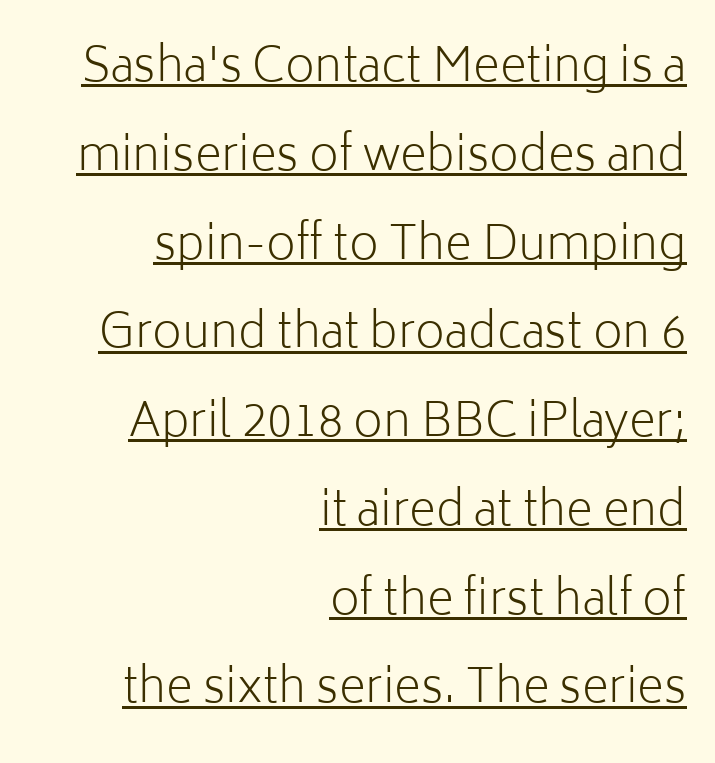
Loosely led — the rows are spread out. The lines are quadded right. No letter is thick-stroked: the sample isn't bold. Look at the tracking — it's just the regular setting, nothing added. Quick note: not italic, upright. You could not count columns in this text — the font is proportionally spaced.
